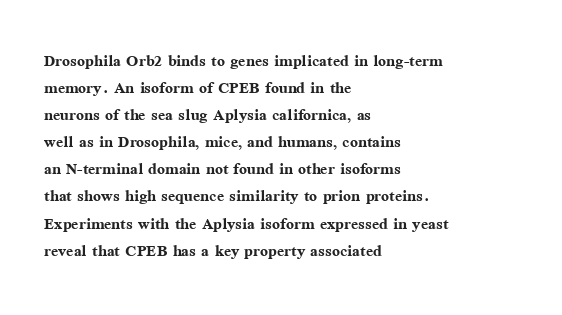
Q: Is the text bold? A: Yes.
Q: Is the text italic (slanted)? A: No, it is upright.
Q: Is the text underlined? A: No.
Q: How is the paragraph aligned? A: Left-aligned.
Q: Is the spacing between letters normal or unusually wide? A: Normal.
Q: Is the spacing between lines tight, normal or loose? A: Normal.
